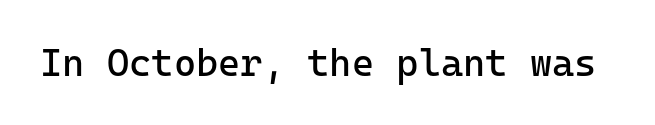
The image shows 38 px regular-weight sans-serif type, upright, monospaced; set normal letter spacing, not underlined; low stroke contrast and a medium x-height.
